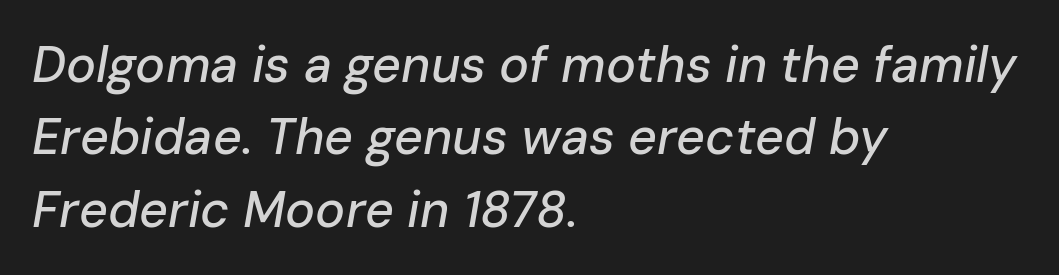
Students, observe: this is what conventionally led text looks like. A classic flush-left, rag-right setting is used for this passage. Lines of text with bare space underneath. Do the characters align in a grid? No, the font is proportional. The axis of the letterforms is tilted away from vertical. Spacing between characters is what you'd get straight out of the box.
